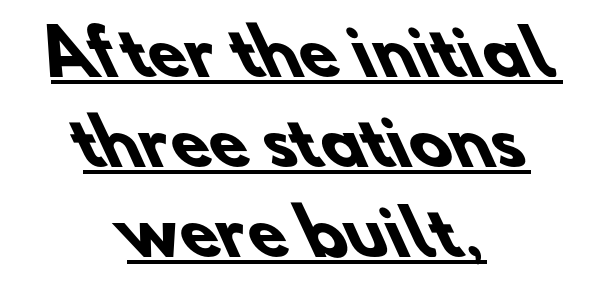
The image shows 62 px heavy sans-serif type; set centered, normal line spacing (1.45x), normal letter spacing, underlined; low stroke contrast and a small x-height.
